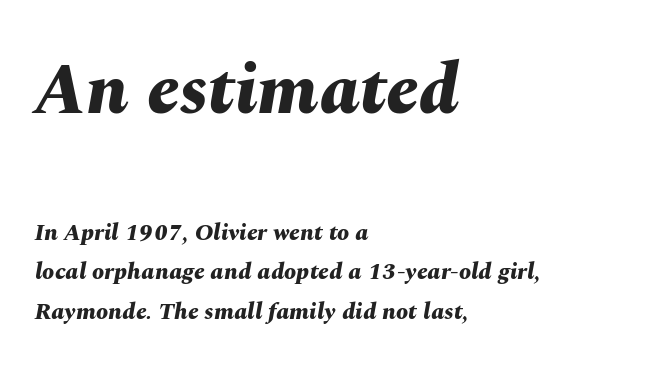
{"italic": "yes", "lean": "right", "slant_degrees": 10, "bold": "yes", "weight": "bold", "width": "normal", "stroke_contrast": "medium", "x_height": "medium", "monospaced": "no", "underline": "no", "align": "left", "line_spacing": "normal", "line_spacing_ratio": 1.65, "letter_spacing": "normal", "letter_spacing_em": 0.0, "larger_block": "first", "size_ratio": 3.04, "glyph_px": 73}
